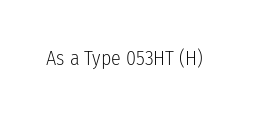
Posture: upright roman. Short note: letters normally spaced. The weight would be labelled regular, book, light, or lighter still. Lines of text with bare space underneath.
